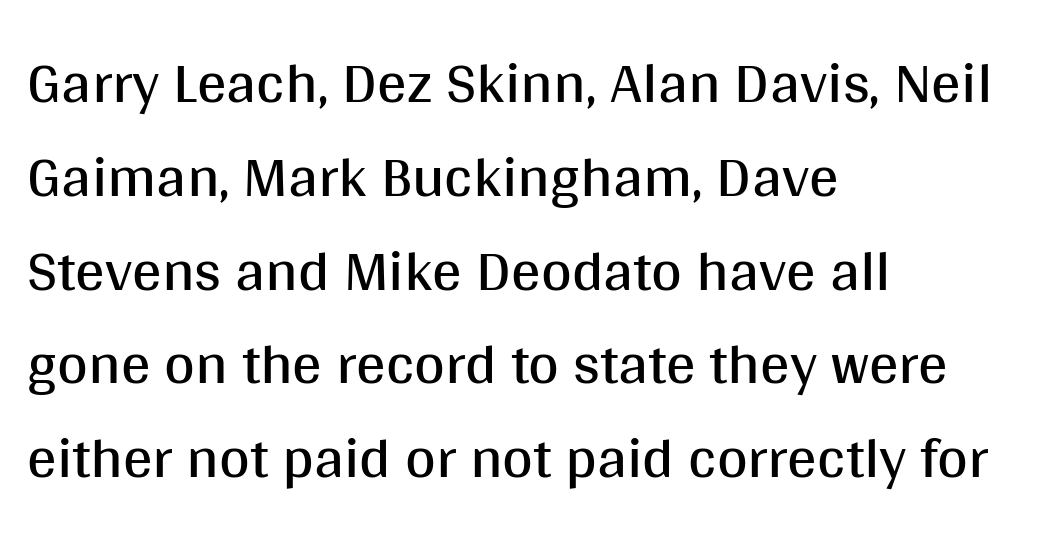
Ordinary non-slanted type is in use. Students, note that the glyphs here touch the page at normal intervals. Is this a sans? Yes — the strokes have no serifs. No letter is thick-stroked: the sample isn't bold.
